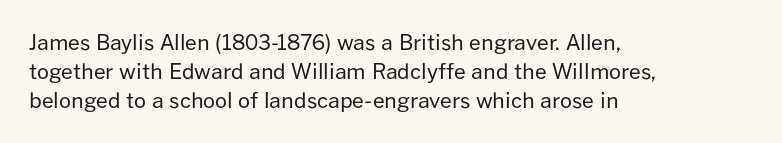
The image shows 21 px text type, upright; set left-aligned, normal line spacing (1.39x), normal letter spacing, not underlined.
